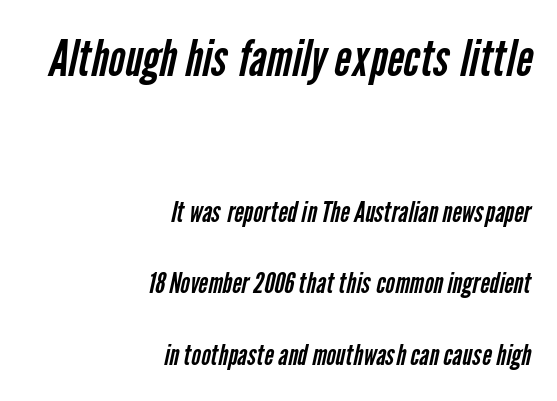
If you drew a ruler down the right edge, every line would touch it. These two chunks differ in scale, with the top chunk taking the larger measure. Stems and bowls with no extra thickness — not bold. Students, observe: this is what heavily led, spacious text looks like.
